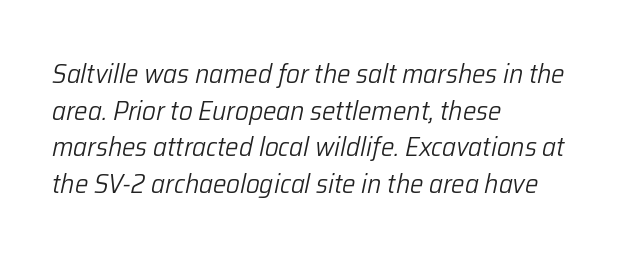
Quick note: underline off. The passage shown has conventional tracking throughout. Is the type heavy? It reads as light-to-regular instead. Slant detected: the letters are inclined. Vertically, the passage feels balanced, rows spaced as you'd expect. Casual observation: everything's shoved over to the left.
